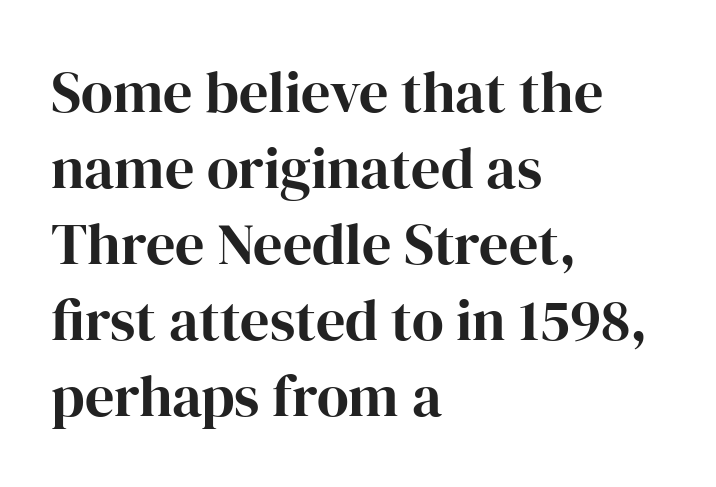
{"serif": "yes", "italic": "no", "width": "normal", "stroke_contrast": "high", "x_height": "medium", "monospaced": "no", "underline": "no", "align": "left", "line_spacing": "normal", "line_spacing_ratio": 1.31, "letter_spacing": "normal", "letter_spacing_em": 0.0, "glyph_px": 58}
